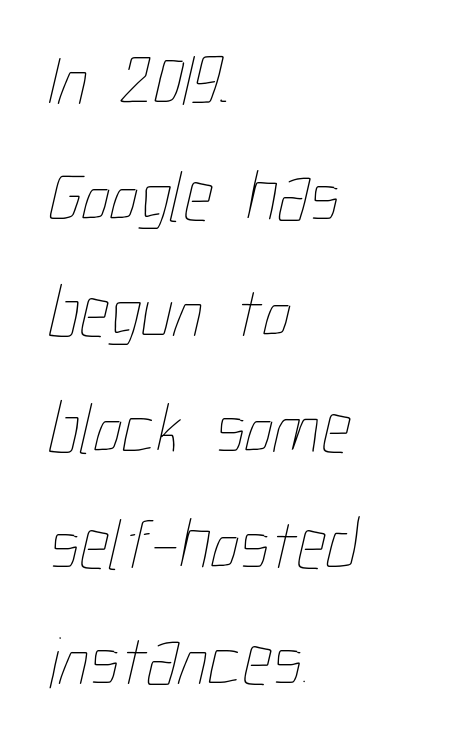
Vertically, the passage feels balanced, rows spaced as you'd expect. Spacing verdict: proportional, widths tailored to each character. The letterforms sit shoulder to shoulder at normal distance. This rendering features lettering with no underline. Teacher's note: observe the even left margin — that is flush-left alignment.
